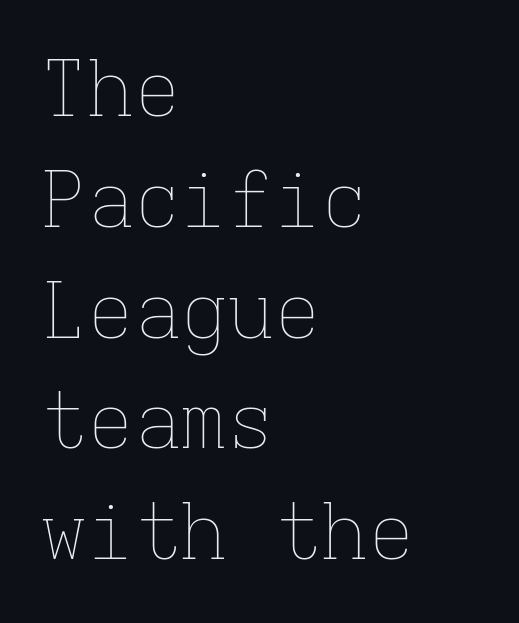
When letters stand straight like this, we call the style roman or upright. Caption: multi-line text, flush left, ragged right. You could count columns in this text — the font is strictly monospaced. The gaps between neighbouring characters are ordinary and unremarkable.
